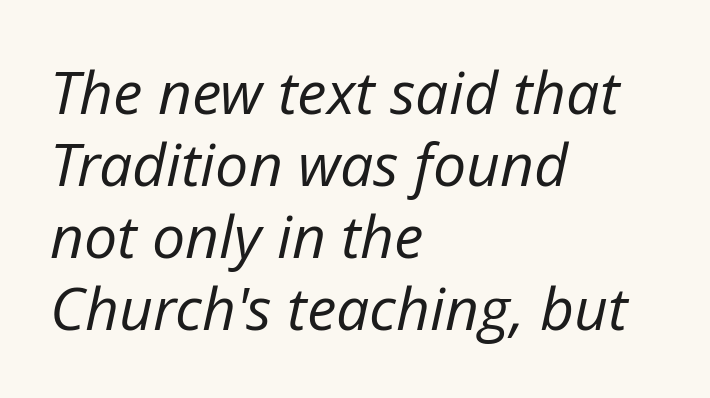
Q: Is the text bold? A: No.
Q: Is the text italic (slanted)? A: Yes, it leans right by about 12 degrees.
Q: Is the text underlined? A: No.
Q: How is the paragraph aligned? A: Left-aligned.
Q: Is the spacing between letters normal or unusually wide? A: Normal.
Q: Width (condensed, normal, or wide)? A: Normal.
Q: Stroke contrast? A: Low.
Q: x-height? A: Medium.
Q: Monospaced? A: No.
